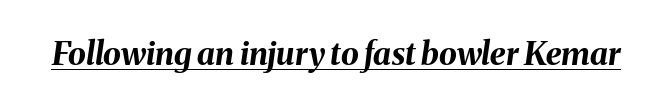
Q: Is the text bold? A: Yes.
Q: Is the text italic (slanted)? A: Yes, it leans right by about 8 degrees.
Q: Is the text underlined? A: Yes.
Q: Is the spacing between letters normal or unusually wide? A: Normal.
Q: Width (condensed, normal, or wide)? A: Normal.
Q: Stroke contrast? A: Medium.
Q: x-height? A: Medium.
Q: Monospaced? A: No.
